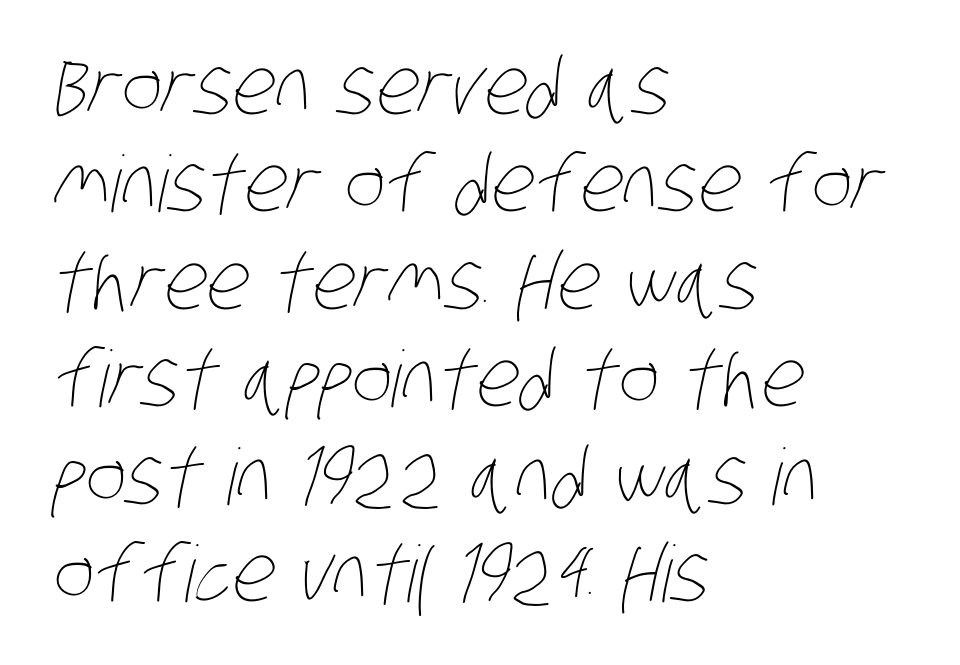
The image shows 78 px thin, condensed type; set left-aligned, normal line spacing (1.25x), normal letter spacing, not underlined; low stroke contrast and a large x-height.
